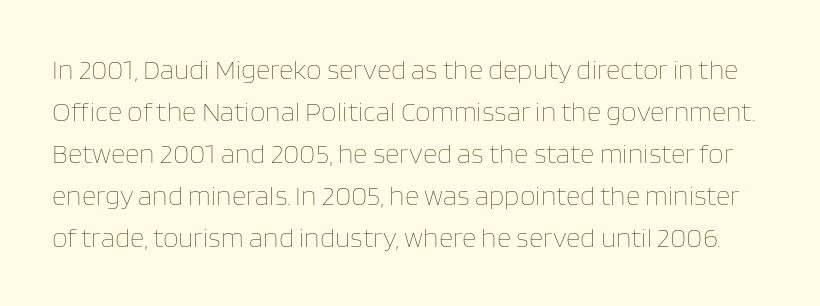
The type sits square on the baseline with zero lean. The face used here is proportionally spaced, like ordinary book or web type. There is no visible air inserted between adjacent glyphs. The letterforms sit at book weight or below.
